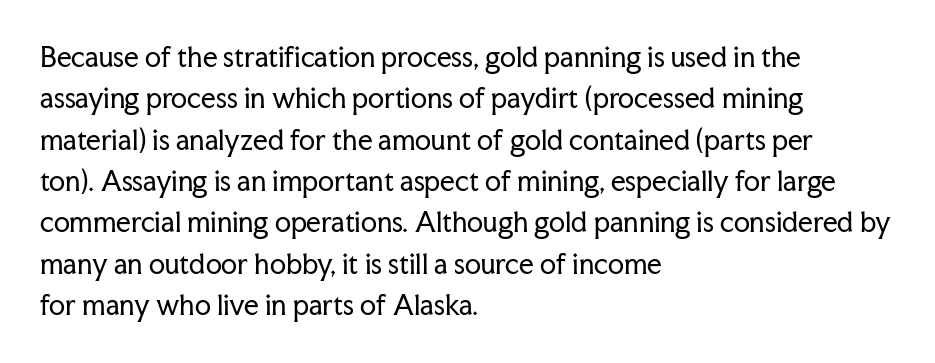
Each stroke keeps to a modest, everyday thickness or less. Whoever set this chose a conventional vertical rhythm. Caption: multi-line text, flush left, ragged right. Underlining? Definitely not there.
